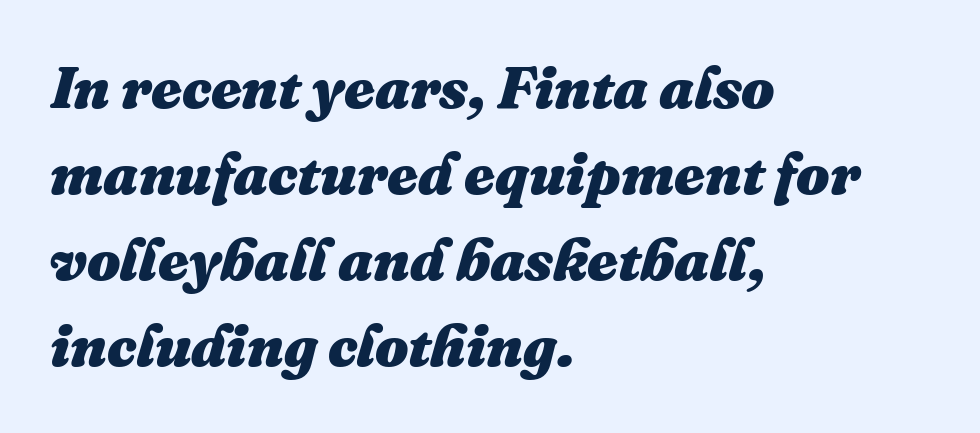
{"italic": "yes", "lean": "right", "slant_degrees": 16, "bold": "yes", "weight": "heavy", "width": "normal", "stroke_contrast": "medium", "x_height": "medium", "monospaced": "no", "underline": "no", "align": "left", "line_spacing": "normal", "line_spacing_ratio": 1.46, "letter_spacing": "normal", "letter_spacing_em": 0.0, "glyph_px": 59}
